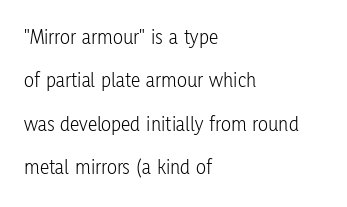
Q: Is the text bold? A: No.
Q: Is the text italic (slanted)? A: No, it is upright.
Q: Is the text underlined? A: No.
Q: How is the paragraph aligned? A: Left-aligned.
Q: Is the spacing between letters normal or unusually wide? A: Normal.
Q: Is the spacing between lines tight, normal or loose? A: Loose.
